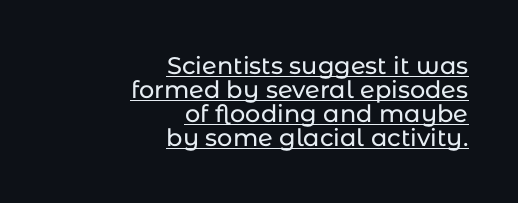
Q: Is the text italic (slanted)? A: No, it is upright.
Q: Is the text underlined? A: Yes.
Q: How is the paragraph aligned? A: Right-aligned.
Q: Is the spacing between letters normal or unusually wide? A: Normal.
Q: Is the spacing between lines tight, normal or loose? A: Tight.
